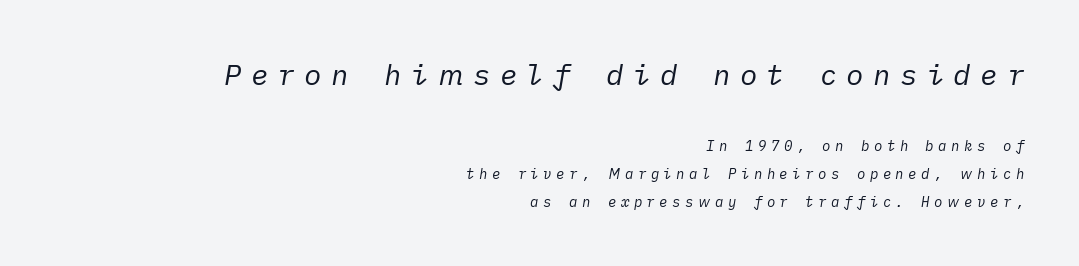
Where is the straight margin? On the right. Loose tracking; the words dissolve into strings of separated letters. Vertically, the passage feels expansive, rows floating well apart. Check under the words: just untouched page. A quiet, ordinary-to-light weight characterises the typeface.
